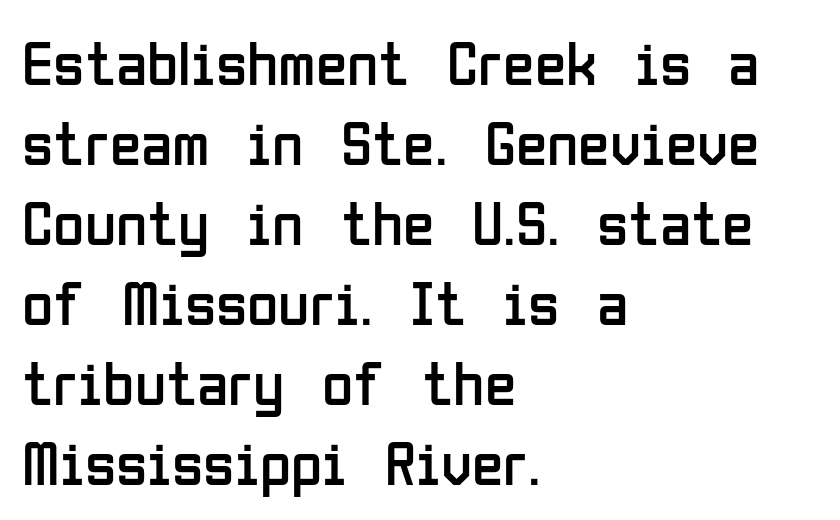
Ascenders rise straight up at ninety degrees. The passage shown is not underscored anywhere. Is this a sans? Yes — the strokes have no serifs. These lines are rendered in a variable-pitch font. Teacher's note: observe the even left margin — that is flush-left alignment.
